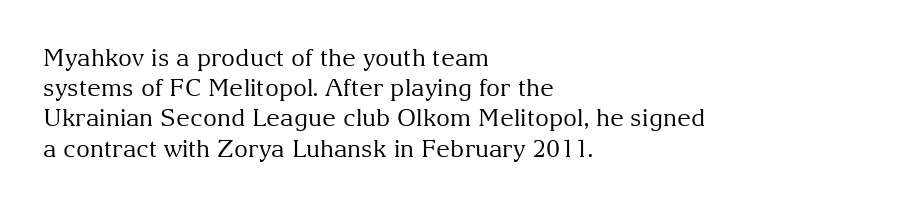
The image shows 24 px text type, upright; set left-aligned, normal line spacing (1.26x), normal letter spacing, not underlined.
